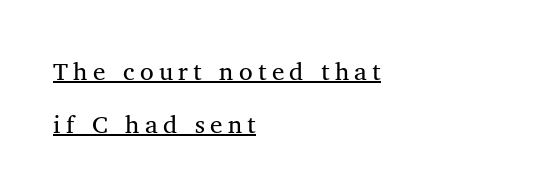
Q: Is the text bold? A: No.
Q: Is the text italic (slanted)? A: No, it is upright.
Q: Is the text underlined? A: Yes.
Q: How is the paragraph aligned? A: Left-aligned.
Q: Is the spacing between letters normal or unusually wide? A: Unusually wide.
Q: Is the spacing between lines tight, normal or loose? A: Loose.
